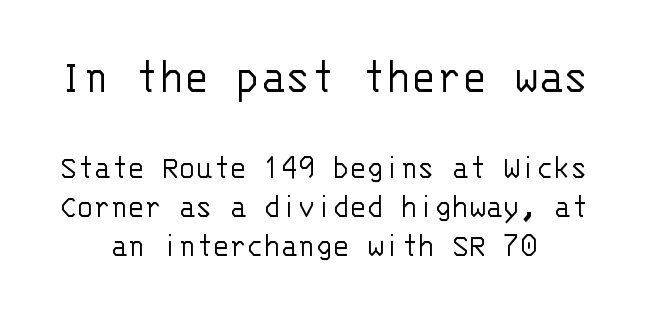
{"serif": "no", "italic": "no", "bold": "no", "weight": "light", "width": "normal", "stroke_contrast": "low", "x_height": "large", "monospaced": "yes", "underline": "no", "align": "center", "line_spacing": "tight", "line_spacing_ratio": 1.12, "letter_spacing": "normal", "letter_spacing_em": 0.0, "larger_block": "first", "size_ratio": 1.49, "glyph_px": 52}
